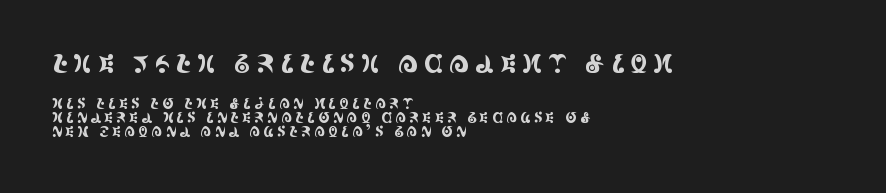
{"italic": "no", "underline": "no", "align": "left", "line_spacing": "tight", "line_spacing_ratio": 1.0, "letter_spacing": "wide", "letter_spacing_em": 0.22, "larger_block": "first", "size_ratio": 1.79, "glyph_px": 25}
